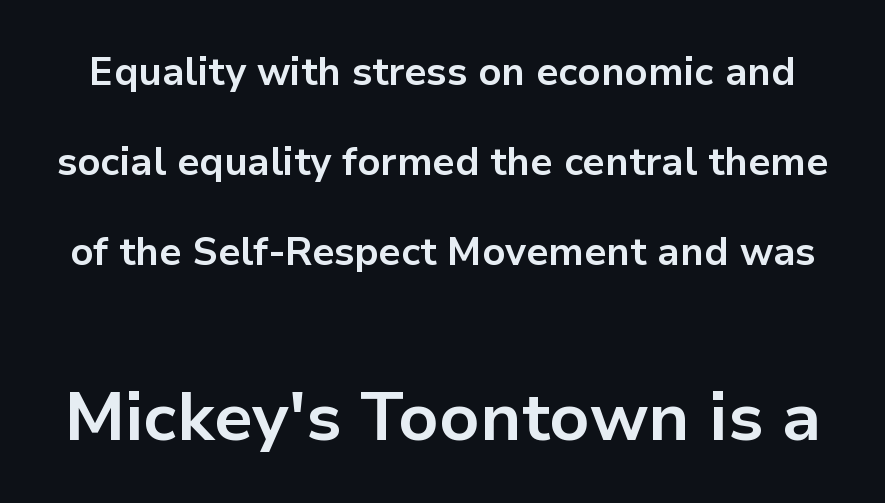
The image shows 68 px bold sans-serif type, upright; set loose line spacing (2.31x), normal letter spacing, not underlined; the second (bottom) block is 1.74x larger; low stroke contrast and a medium x-height.
